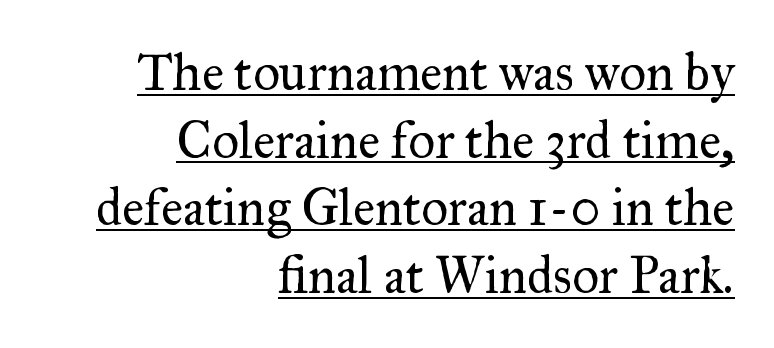
Q: Is the text bold? A: No.
Q: Is the text italic (slanted)? A: No, it is upright.
Q: Is the typeface a serif or a sans-serif typeface? A: Serif.
Q: Is the text underlined? A: Yes.
Q: How is the paragraph aligned? A: Right-aligned.
Q: Is the spacing between letters normal or unusually wide? A: Normal.
Q: Is the spacing between lines tight, normal or loose? A: Normal.
Q: Width (condensed, normal, or wide)? A: Normal.
Q: Stroke contrast? A: Medium.
Q: x-height? A: Small.
Q: Monospaced? A: No.
